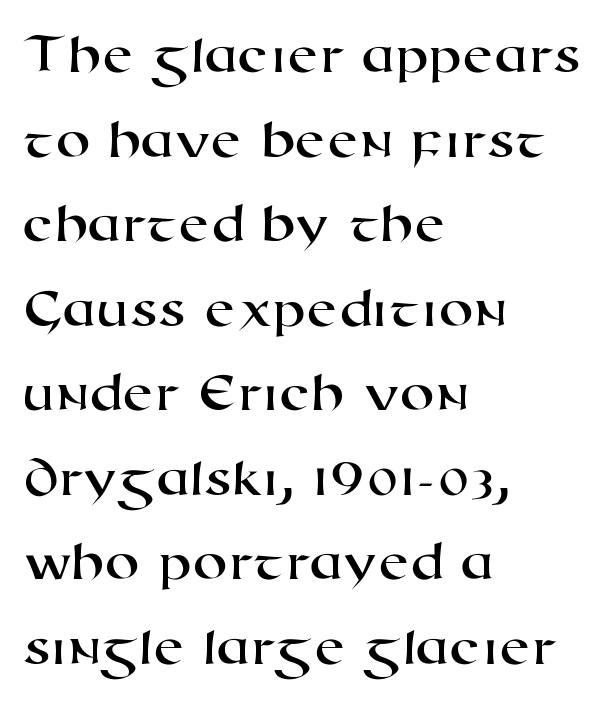
Q: Is the typeface a serif or a sans-serif typeface? A: Sans-serif.
Q: Is the text underlined? A: No.
Q: How is the paragraph aligned? A: Left-aligned.
Q: Is the spacing between letters normal or unusually wide? A: Normal.
Q: Is the spacing between lines tight, normal or loose? A: Normal.
Q: Width (condensed, normal, or wide)? A: Wide.
Q: Stroke contrast? A: High.
Q: x-height? A: Medium.
Q: Monospaced? A: No.
